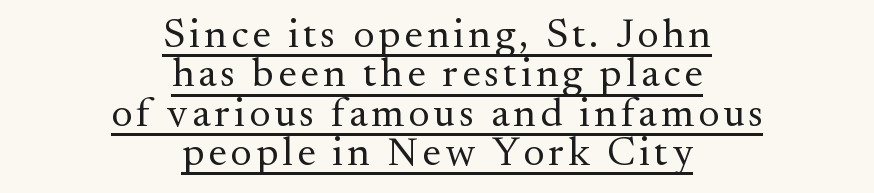
{"serif": "yes", "italic": "no", "bold": "no", "weight": "regular", "width": "normal", "stroke_contrast": "medium", "x_height": "small", "monospaced": "no", "underline": "yes", "align": "center", "line_spacing": "tight", "line_spacing_ratio": 0.96, "glyph_px": 41}
